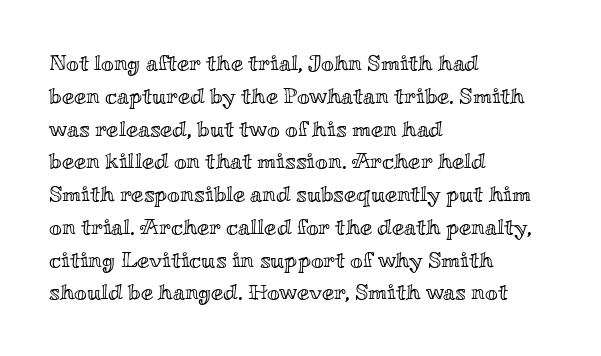
{"italic": "no", "underline": "no", "align": "left", "line_spacing": "normal", "line_spacing_ratio": 1.49, "letter_spacing": "normal", "letter_spacing_em": 0.0, "glyph_px": 22}
